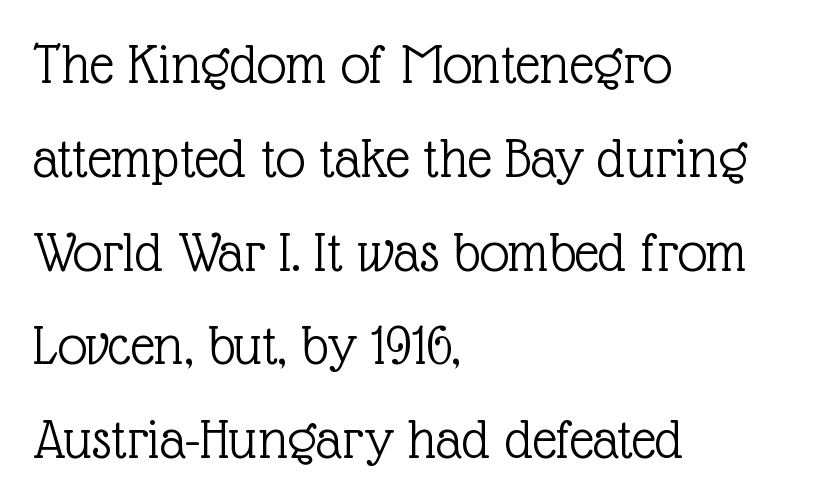
{"serif": "yes", "italic": "no", "bold": "no", "weight": "light", "width": "normal", "x_height": "medium", "monospaced": "no", "underline": "no", "align": "left", "line_spacing": "normal", "line_spacing_ratio": 1.59, "letter_spacing": "normal", "letter_spacing_em": 0.0, "glyph_px": 59}
